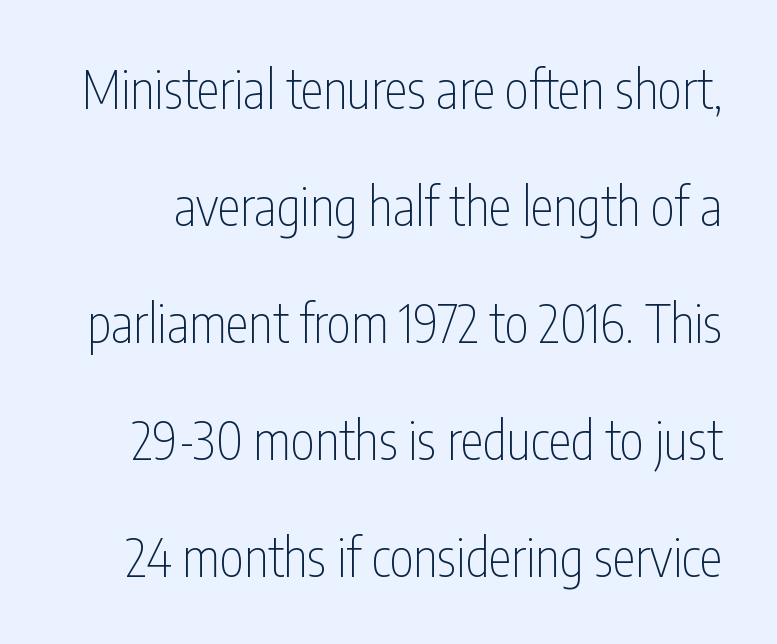
Letterform terminals end flat and unadorned throughout the passage. Weight: not bold — regular or lighter. Airy leading. Words appear dense and cohesive because spacing is normal. The lettering stays uniformly vertical, giving the passage a roman look. Descenders are the only things crossing below the line.
